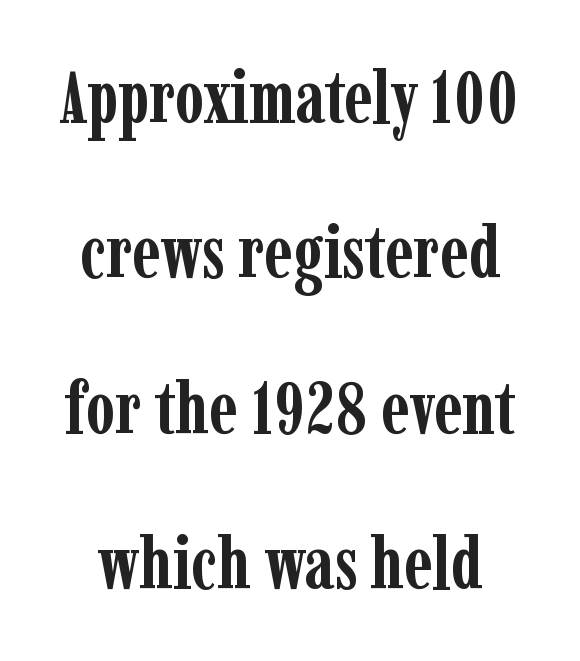
The image shows 74 px semibold, condensed serif type, upright; set loose line spacing (2.1x), normal letter spacing, not underlined; low stroke contrast and a medium x-height.
